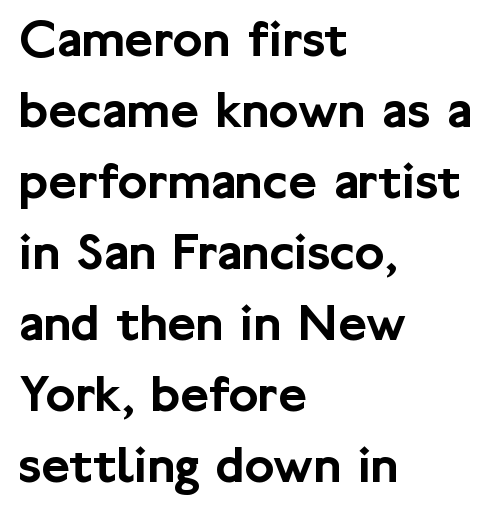
{"serif": "no", "italic": "no", "width": "normal", "stroke_contrast": "low", "x_height": "medium", "monospaced": "no", "underline": "no", "align": "left", "line_spacing": "normal", "line_spacing_ratio": 1.29, "letter_spacing": "normal", "letter_spacing_em": 0.0, "glyph_px": 55}
